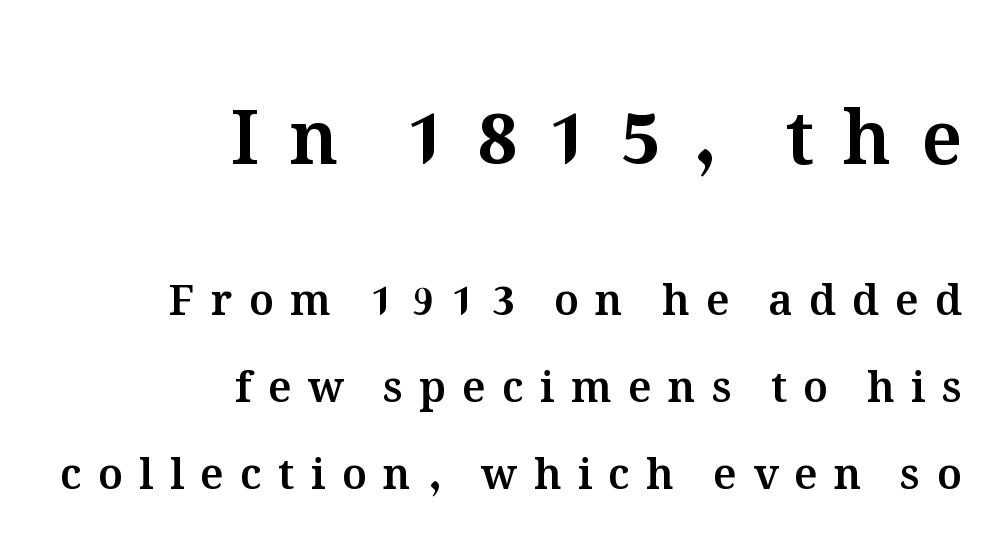
{"italic": "no", "width": "normal", "stroke_contrast": "medium", "x_height": "medium", "monospaced": "no", "underline": "no", "align": "right", "line_spacing": "loose", "line_spacing_ratio": 2.07, "letter_spacing": "wide", "letter_spacing_em": 0.39, "larger_block": "first", "size_ratio": 1.76, "glyph_px": 74}
